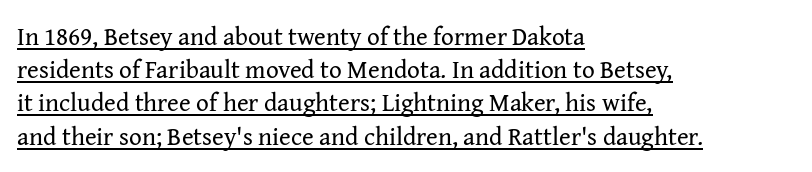
Q: Is the text bold? A: No.
Q: Is the text italic (slanted)? A: No, it is upright.
Q: Is the text underlined? A: Yes.
Q: How is the paragraph aligned? A: Left-aligned.
Q: Is the spacing between letters normal or unusually wide? A: Normal.
Q: Is the spacing between lines tight, normal or loose? A: Normal.
